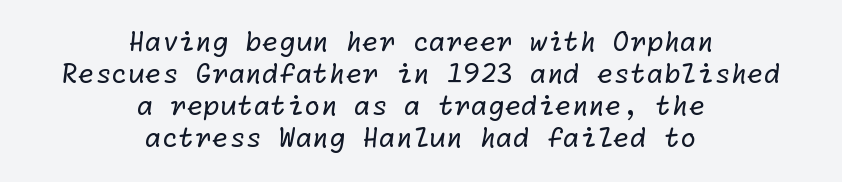
This reads as an unemphasized weight, regular at the heaviest. A clean baseline with only descenders dipping below it. Alignment: centered. A typesetter would call this zero additional tracking.
